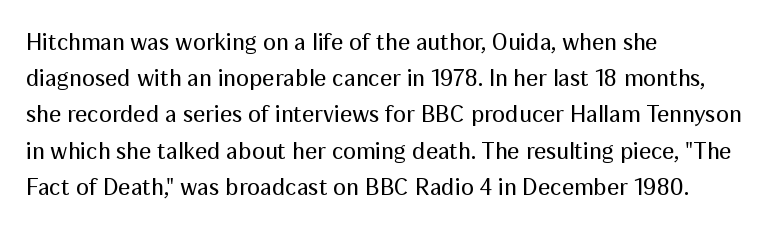
{"italic": "no", "bold": "no", "underline": "no", "align": "left", "line_spacing": "normal", "line_spacing_ratio": 1.51, "letter_spacing": "normal", "letter_spacing_em": 0.0, "glyph_px": 24}
